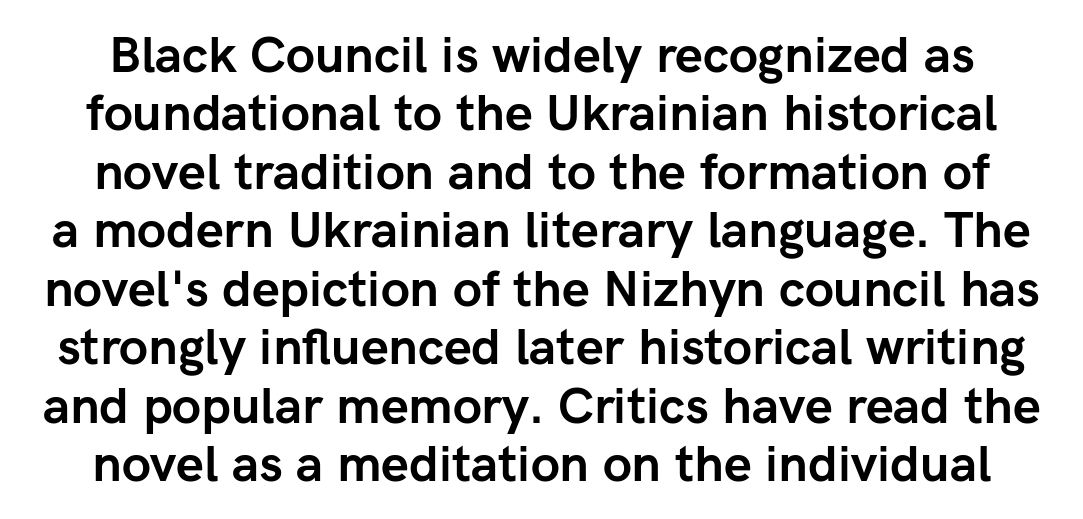
{"serif": "no", "italic": "no", "bold": "yes", "weight": "semibold", "width": "normal", "stroke_contrast": "low", "x_height": "medium", "monospaced": "no", "underline": "no", "line_spacing_ratio": 1.17, "letter_spacing": "normal", "letter_spacing_em": 0.0, "glyph_px": 50}
